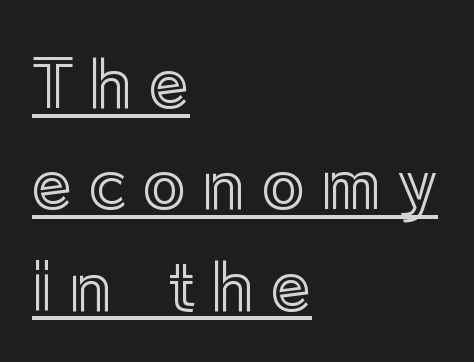
The image shows 65 px text type, upright; set left-aligned, normal line spacing (1.56x), unusually wide letter spacing (+0.25 em), underlined; a medium x-height.
